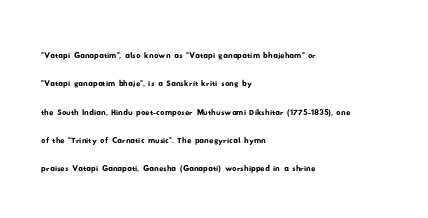
{"underline": "no", "align": "left", "line_spacing": "normal", "line_spacing_ratio": 1.35, "letter_spacing": "normal", "letter_spacing_em": 0.0, "glyph_px": 21}
